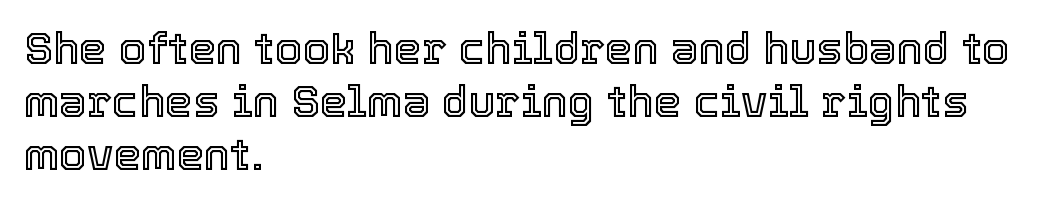
The image shows 44 px text type, upright; set left-aligned, line spacing 1.2x, normal letter spacing, not underlined; a medium x-height.
